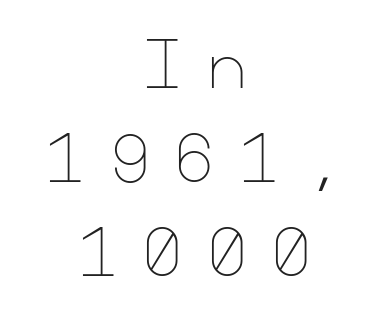
This sample keeps an unexceptional amount of space between lines. Where is the straight margin? There isn't one; the lines are centered. The glyphs are unaccompanied by any horizontal stroke below them. Stem width sits at or under what a default text font uses.
